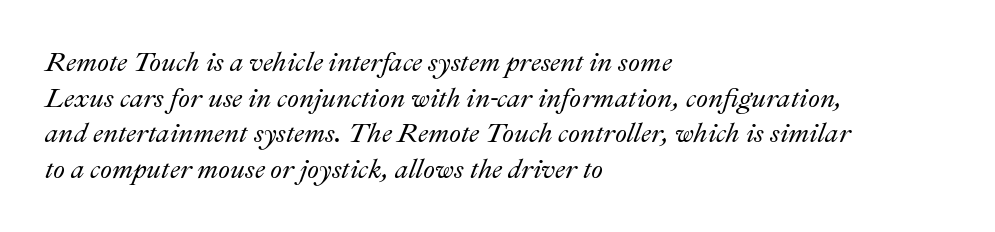
Which margin do the lines hug? The left one — the right edge is uneven. The gaps between neighbouring characters are ordinary and unremarkable. The lettering tilts uniformly, giving the passage an italic look. Each new line begins a customary step beneath the previous one. Letters rest on an invisible, unmarked baseline.
